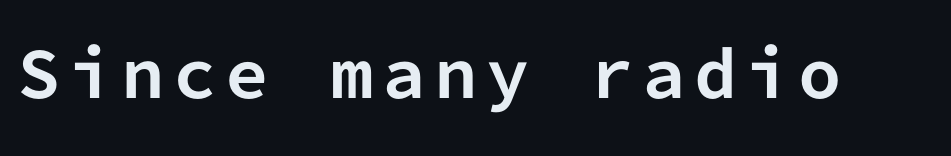
Q: Is the text bold? A: Yes.
Q: Is the text italic (slanted)? A: No, it is upright.
Q: Is the typeface a serif or a sans-serif typeface? A: Sans-serif.
Q: Is the text underlined? A: No.
Q: Width (condensed, normal, or wide)? A: Normal.
Q: Stroke contrast? A: Low.
Q: x-height? A: Medium.
Q: Monospaced? A: Yes.
